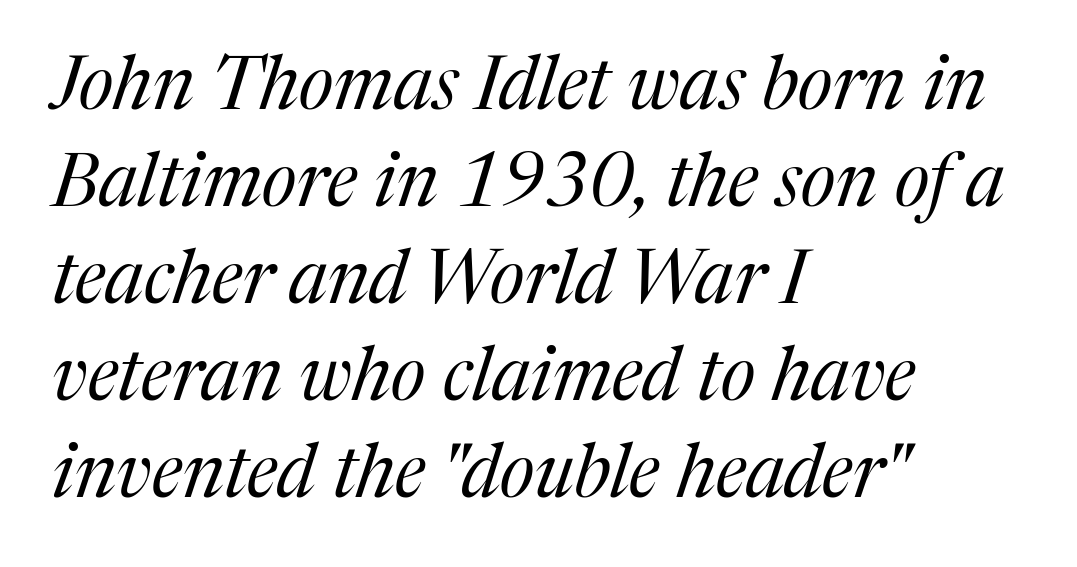
Q: Is the text bold? A: No.
Q: Is the text italic (slanted)? A: Yes, it leans right by about 17 degrees.
Q: Is the typeface a serif or a sans-serif typeface? A: Serif.
Q: Is the text underlined? A: No.
Q: How is the paragraph aligned? A: Left-aligned.
Q: Is the spacing between letters normal or unusually wide? A: Normal.
Q: Is the spacing between lines tight, normal or loose? A: Normal.
Q: Width (condensed, normal, or wide)? A: Normal.
Q: Stroke contrast? A: Medium.
Q: x-height? A: Medium.
Q: Monospaced? A: No.
